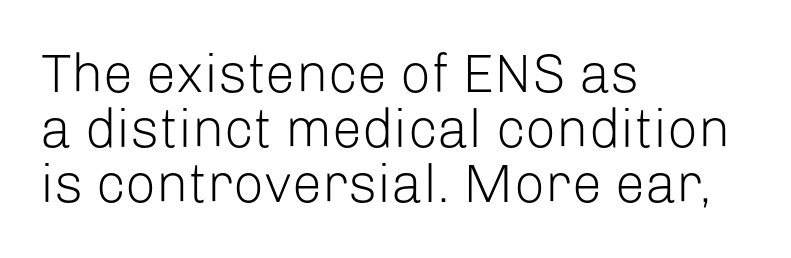
The image shows 54 px light sans-serif type, upright; set left-aligned, tight line spacing (1.02x), normal letter spacing, not underlined; low stroke contrast and a medium x-height.
